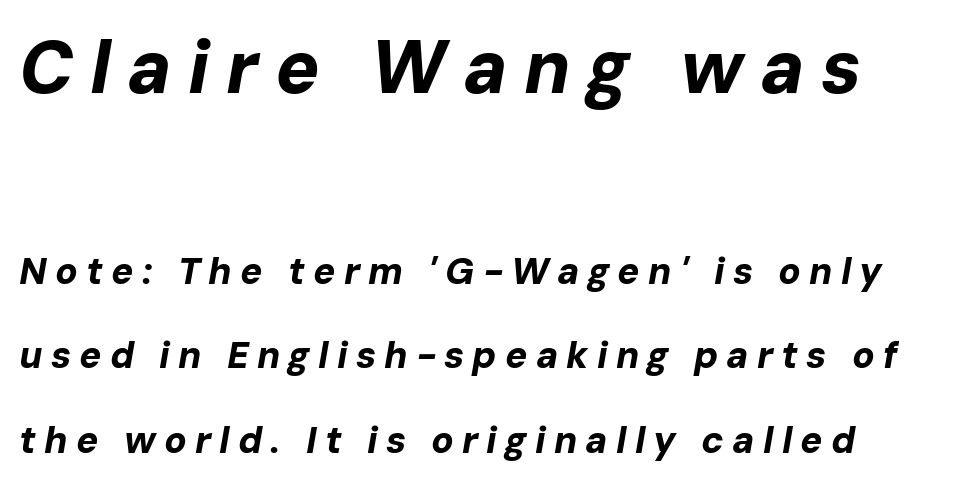
{"italic": "yes", "lean": "right", "slant_degrees": 10, "bold": "yes", "weight": "bold", "width": "normal", "stroke_contrast": "low", "x_height": "medium", "monospaced": "no", "underline": "no", "align": "left", "line_spacing": "loose", "line_spacing_ratio": 2.28, "letter_spacing": "wide", "letter_spacing_em": 0.22, "larger_block": "first", "size_ratio": 2.0, "glyph_px": 74}
